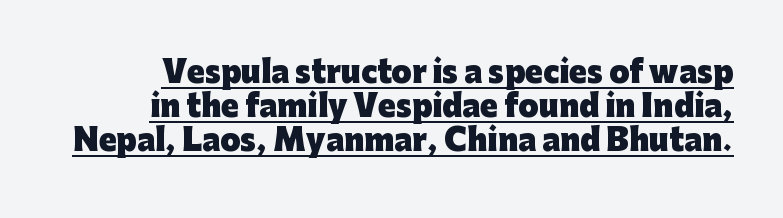
Q: Is the text bold? A: Yes.
Q: Is the text italic (slanted)? A: No, it is upright.
Q: Is the typeface a serif or a sans-serif typeface? A: Sans-serif.
Q: Is the text underlined? A: Yes.
Q: Is the spacing between letters normal or unusually wide? A: Normal.
Q: Width (condensed, normal, or wide)? A: Normal.
Q: Stroke contrast? A: Low.
Q: x-height? A: Medium.
Q: Monospaced? A: No.
